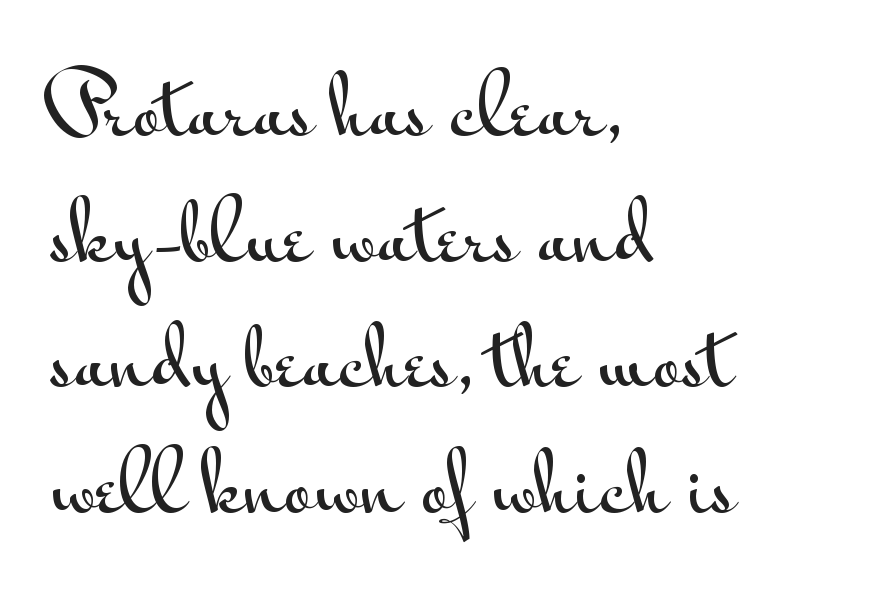
The image shows 79 px wide sans-serif type; set left-aligned, normal line spacing (1.59x), normal letter spacing, not underlined; medium stroke contrast and a small x-height.
